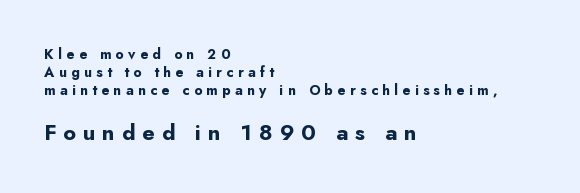
{"italic": "no", "bold": "yes", "underline": "no", "align": "left", "line_spacing": "normal", "line_spacing_ratio": 1.29, "letter_spacing": "wide", "letter_spacing_em": 0.31, "larger_block": "second", "size_ratio": 1.57, "glyph_px": 22}
